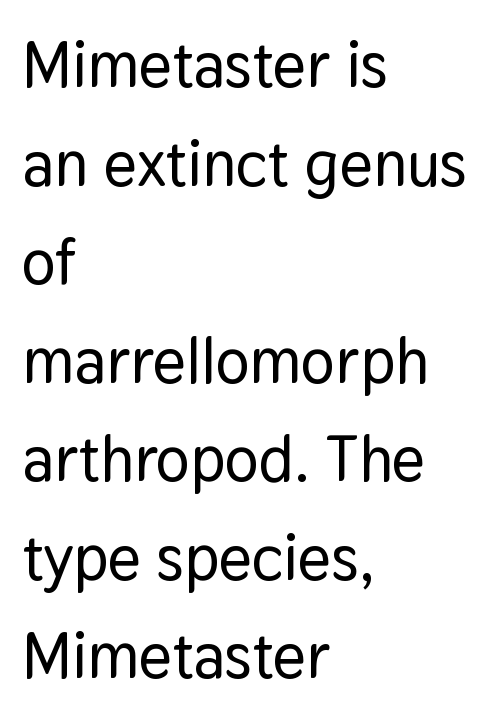
{"serif": "no", "italic": "no", "width": "normal", "stroke_contrast": "low", "x_height": "medium", "monospaced": "no", "underline": "no", "align": "left", "line_spacing": "normal", "line_spacing_ratio": 1.54, "letter_spacing": "normal", "letter_spacing_em": 0.0, "glyph_px": 64}
